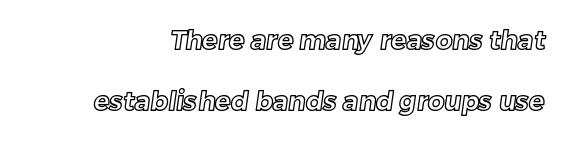
This sample uses plain, unmodified letter spacing. Lines of text with bare space underneath. Widely set lines give the paragraph a tall, airy silhouette.
